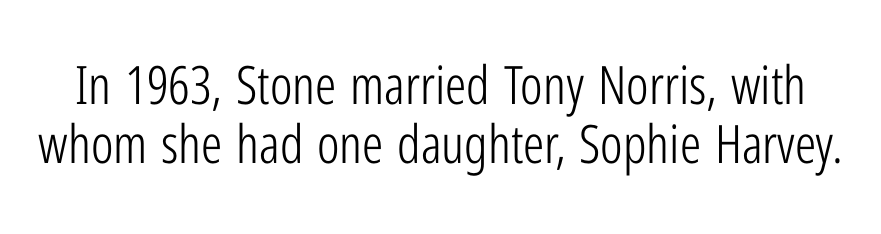
Is this a fixed-width face? No — the glyphs have proportional, varying widths. Every stem runs plumb, perpendicular to the baseline. Unmarked baselines from the first word to the last. This sample uses a sans-serif face.
